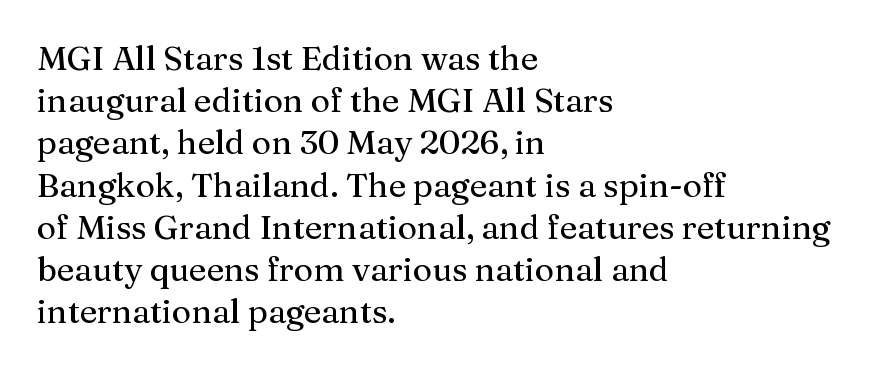
The image shows 33 px serif type, upright; set left-aligned, normal line spacing (1.28x), normal letter spacing, not underlined; medium stroke contrast and a medium x-height.
